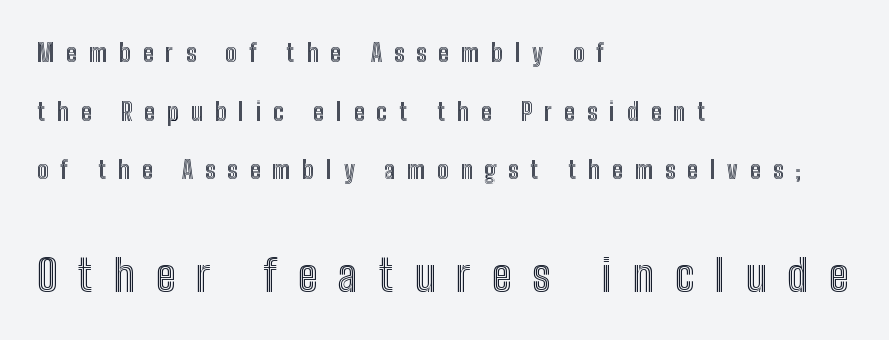
Has an underline been added? It has not. If you drew a line through each stem, it would be perfectly vertical. What stands out about the letter spacing? Its width — letters are far apart. Proportional: the letters do not fall into vertical columns. Larger block? The one below; the one above is distinctly smaller. Summary of vertical rhythm: relaxed, with wide interline spacing.
